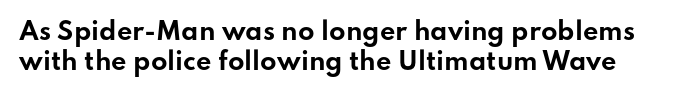
The image shows 24 px bold type, upright; set normal line spacing (1.26x), normal letter spacing, not underlined.
